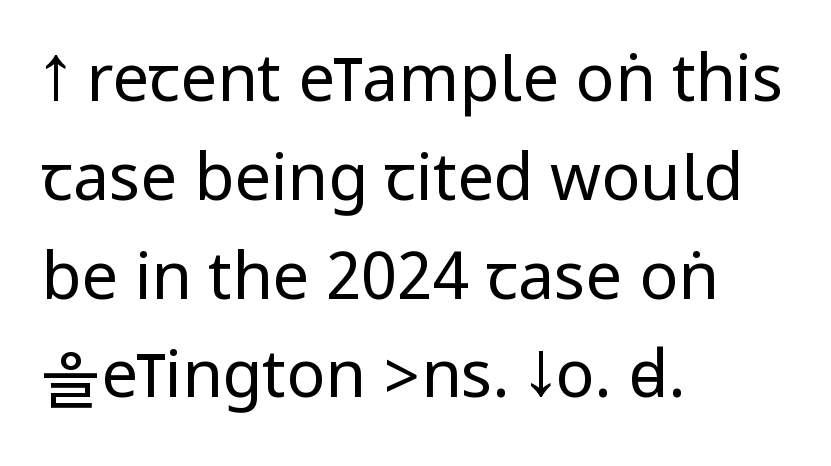
{"serif": "no", "italic": "no", "bold": "no", "weight": "regular", "width": "condensed", "stroke_contrast": "low", "underline": "no", "align": "left", "line_spacing": "normal", "line_spacing_ratio": 1.52, "letter_spacing": "normal", "letter_spacing_em": 0.0, "glyph_px": 65}
